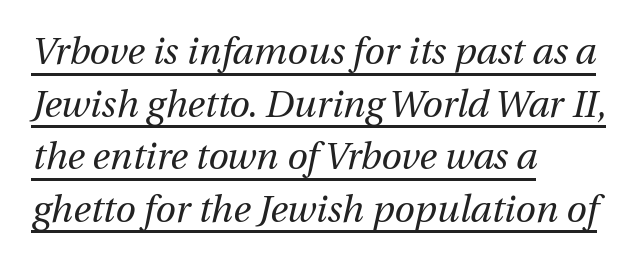
The image shows 37 px regular-weight type, italic (leaning right); set left-aligned, normal line spacing (1.42x), normal letter spacing, underlined; medium stroke contrast and a medium x-height.
